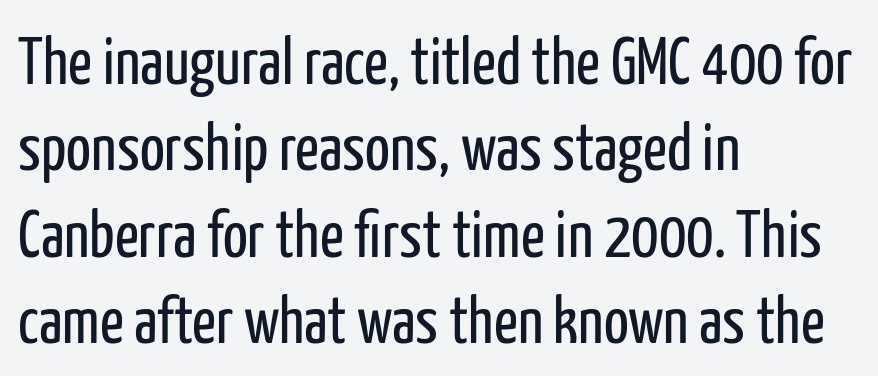
The type sits square on the baseline with zero lean. Think of a printed novel: that variable character pitch is what you see here. The horizontal fit of the characters is conventional and even. Glance below the letters and you will spot only blank space. Each line starts at the same left margin while the right side varies.
